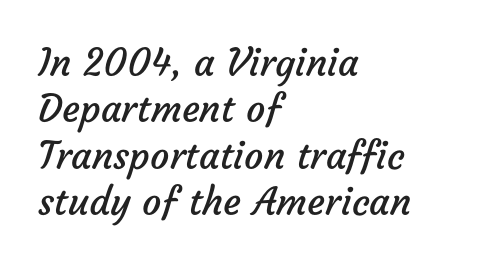
{"serif": "no", "bold": "no", "weight": "regular", "width": "normal", "stroke_contrast": "low", "x_height": "medium", "monospaced": "no", "underline": "no", "align": "left", "line_spacing_ratio": 1.22, "letter_spacing": "normal", "letter_spacing_em": 0.0, "glyph_px": 38}
